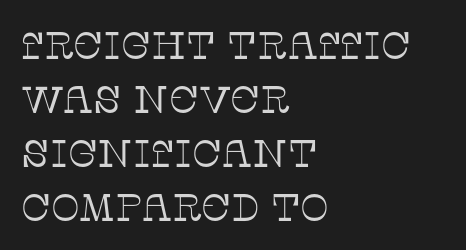
Q: Is the text bold? A: No.
Q: Is the text italic (slanted)? A: No, it is upright.
Q: Is the typeface a serif or a sans-serif typeface? A: Serif.
Q: Is the text underlined? A: No.
Q: How is the paragraph aligned? A: Left-aligned.
Q: Is the spacing between letters normal or unusually wide? A: Normal.
Q: Is the spacing between lines tight, normal or loose? A: Normal.
Q: Width (condensed, normal, or wide)? A: Normal.
Q: Stroke contrast? A: Low.
Q: x-height? A: Large.
Q: Monospaced? A: No.
